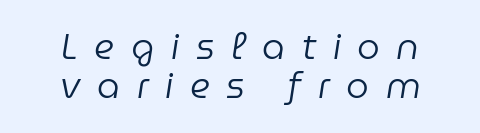
Q: Is the text bold? A: No.
Q: Is the text italic (slanted)? A: Yes, it leans right by about 9 degrees.
Q: Is the text underlined? A: No.
Q: How is the paragraph aligned? A: Centered.
Q: Is the spacing between letters normal or unusually wide? A: Unusually wide.
Q: Is the spacing between lines tight, normal or loose? A: Tight.
Q: Width (condensed, normal, or wide)? A: Normal.
Q: Stroke contrast? A: Low.
Q: x-height? A: Medium.
Q: Monospaced? A: No.
